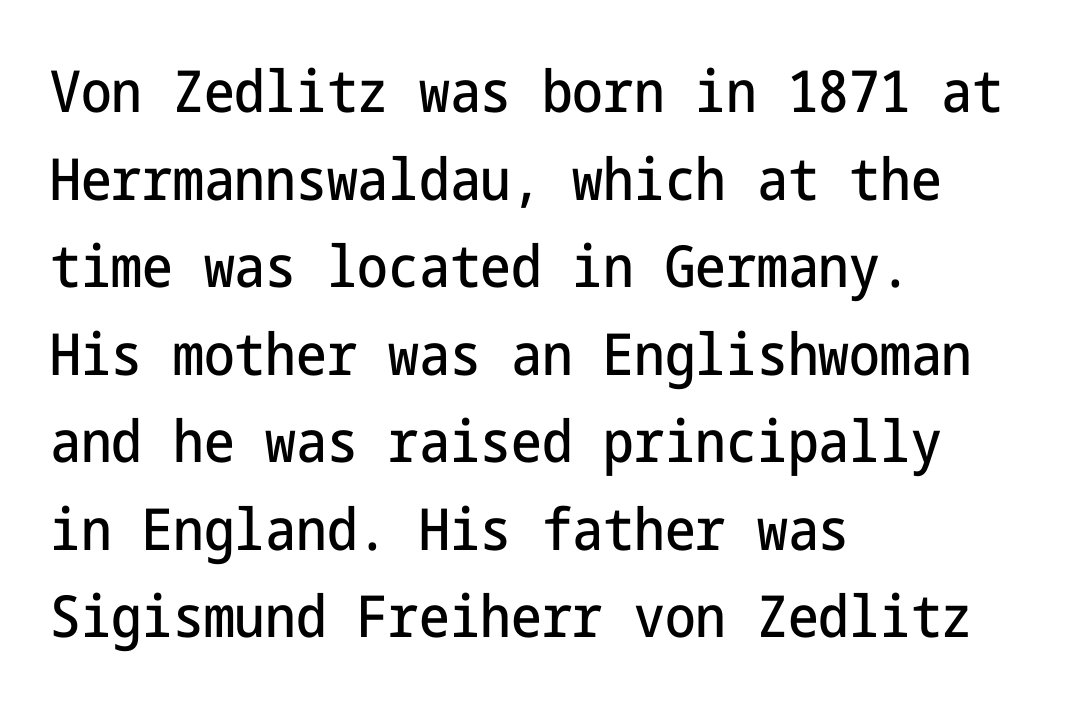
Q: Is the text italic (slanted)? A: No, it is upright.
Q: Is the typeface a serif or a sans-serif typeface? A: Sans-serif.
Q: Is the text underlined? A: No.
Q: How is the paragraph aligned? A: Left-aligned.
Q: Is the spacing between letters normal or unusually wide? A: Normal.
Q: Is the spacing between lines tight, normal or loose? A: Normal.
Q: Width (condensed, normal, or wide)? A: Condensed.
Q: Stroke contrast? A: Low.
Q: x-height? A: Medium.
